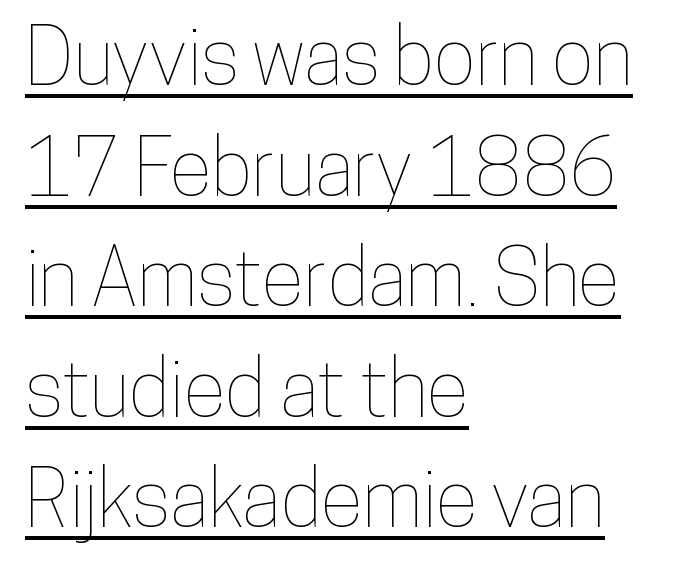
Q: Is the text italic (slanted)? A: No, it is upright.
Q: Is the text underlined? A: Yes.
Q: How is the paragraph aligned? A: Left-aligned.
Q: Is the spacing between letters normal or unusually wide? A: Normal.
Q: Is the spacing between lines tight, normal or loose? A: Normal.
Q: Width (condensed, normal, or wide)? A: Condensed.
Q: Stroke contrast? A: Low.
Q: x-height? A: Medium.
Q: Monospaced? A: No.
